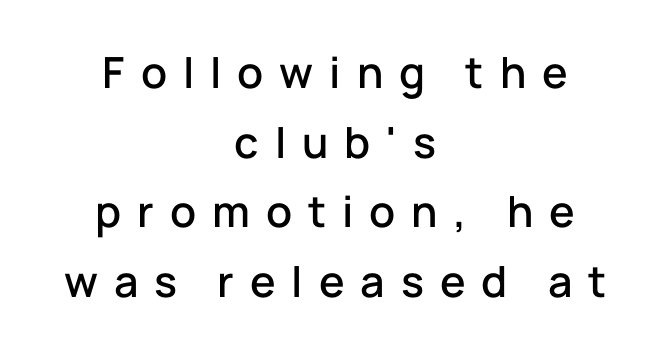
Q: Is the text italic (slanted)? A: No, it is upright.
Q: Is the typeface a serif or a sans-serif typeface? A: Sans-serif.
Q: Is the text underlined? A: No.
Q: How is the paragraph aligned? A: Centered.
Q: Is the spacing between letters normal or unusually wide? A: Unusually wide.
Q: Is the spacing between lines tight, normal or loose? A: Normal.
Q: Width (condensed, normal, or wide)? A: Normal.
Q: Stroke contrast? A: Low.
Q: x-height? A: Medium.
Q: Monospaced? A: No.
